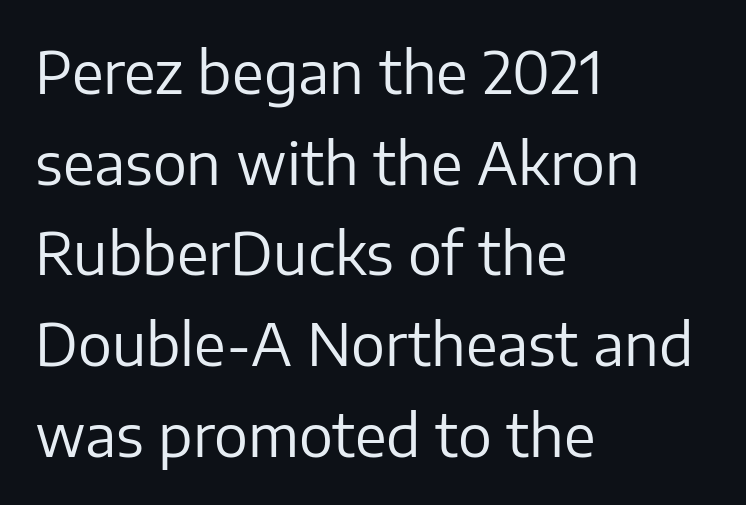
The rendering uses natural spacing where letterforms have individual widths. A typesetter would call this zero additional tracking. Weight: regular or lighter. A typesetter would mark this as roman, not italic. The passage shown is not underscored anywhere. Students, observe: this is what conventionally led text looks like.
